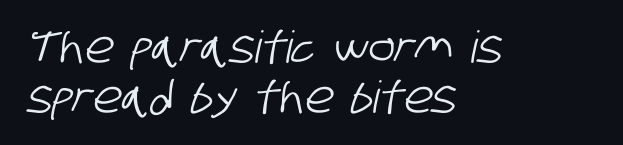
{"serif": "no", "width": "condensed", "stroke_contrast": "low", "x_height": "large", "monospaced": "no", "underline": "no", "align": "left", "line_spacing": "tight", "line_spacing_ratio": 1.13, "letter_spacing": "normal", "letter_spacing_em": 0.0, "glyph_px": 44}
